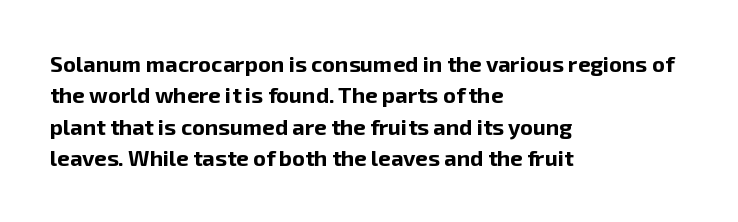
{"italic": "no", "bold": "yes", "underline": "no", "align": "left", "line_spacing": "normal", "line_spacing_ratio": 1.43, "letter_spacing": "normal", "letter_spacing_em": 0.0, "glyph_px": 22}
